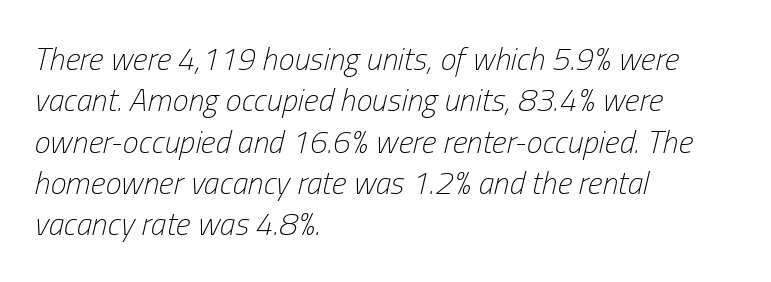
Q: Is the text bold? A: No.
Q: Is the text italic (slanted)? A: Yes, it leans right by about 13 degrees.
Q: Is the text underlined? A: No.
Q: How is the paragraph aligned? A: Left-aligned.
Q: Is the spacing between letters normal or unusually wide? A: Normal.
Q: Is the spacing between lines tight, normal or loose? A: Normal.
Q: Width (condensed, normal, or wide)? A: Condensed.
Q: Stroke contrast? A: Low.
Q: x-height? A: Medium.
Q: Monospaced? A: No.
